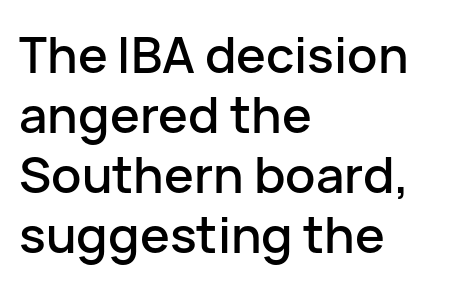
The face used here is proportionally spaced, like ordinary book or web type. Honestly, there is no underline to notice here at all. When letters stand straight like this, we call the style roman or upright. No feet cap the strokes, marking this as sans-serif type.
